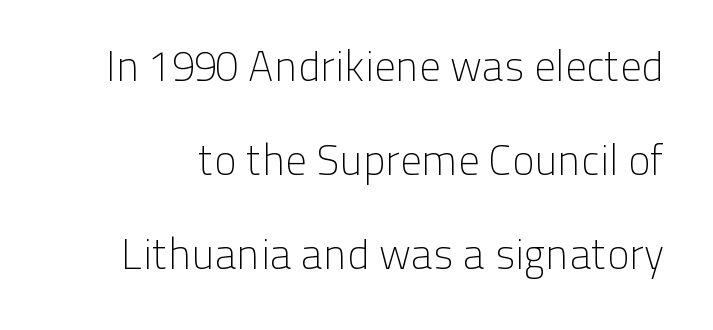
{"serif": "no", "italic": "no", "bold": "no", "weight": "light", "width": "normal", "stroke_contrast": "low", "x_height": "medium", "monospaced": "no", "underline": "no", "line_spacing": "loose", "line_spacing_ratio": 2.24, "letter_spacing": "normal", "letter_spacing_em": 0.0, "glyph_px": 42}
